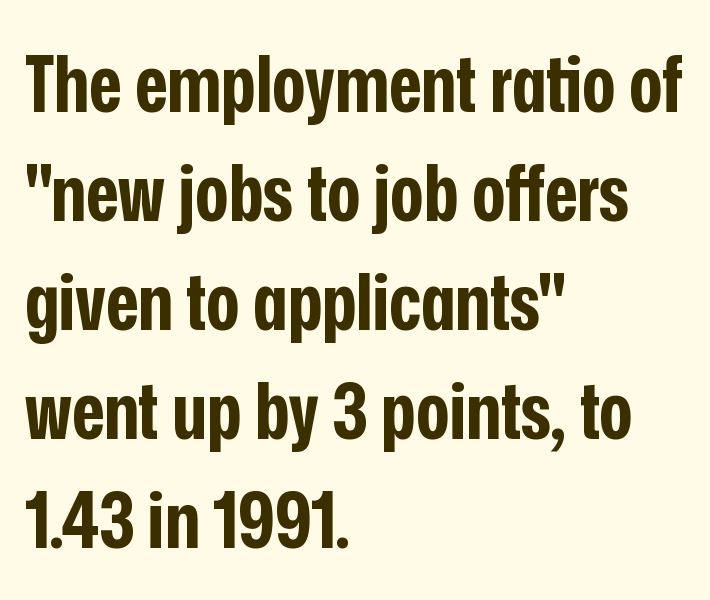
The image shows 79 px bold, condensed sans-serif type, upright; set left-aligned, normal line spacing (1.38x), normal letter spacing, not underlined; low stroke contrast and a medium x-height.
